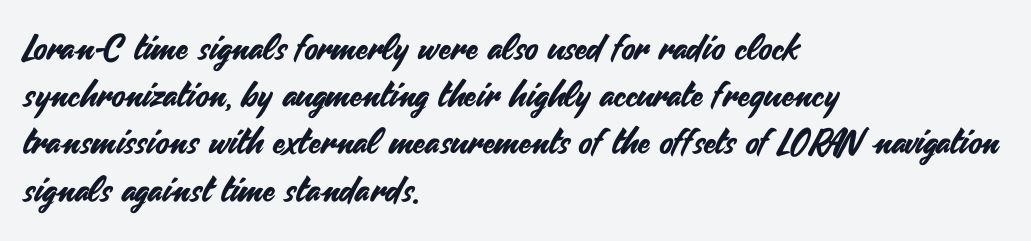
Q: Is the text italic (slanted)? A: Yes.
Q: Is the typeface a serif or a sans-serif typeface? A: Sans-serif.
Q: Is the text underlined? A: No.
Q: How is the paragraph aligned? A: Left-aligned.
Q: Is the spacing between letters normal or unusually wide? A: Normal.
Q: Is the spacing between lines tight, normal or loose? A: Normal.
Q: Width (condensed, normal, or wide)? A: Normal.
Q: Stroke contrast? A: Medium.
Q: x-height? A: Small.
Q: Monospaced? A: No.
